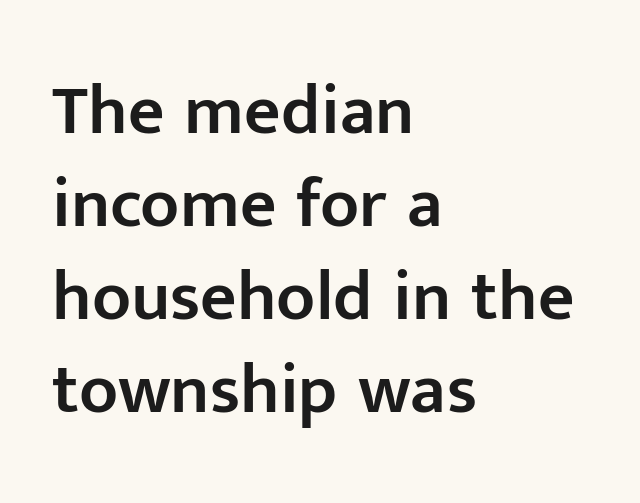
The image shows 71 px semibold sans-serif type, upright; set left-aligned, normal line spacing (1.31x), normal letter spacing, not underlined; low stroke contrast and a medium x-height.
